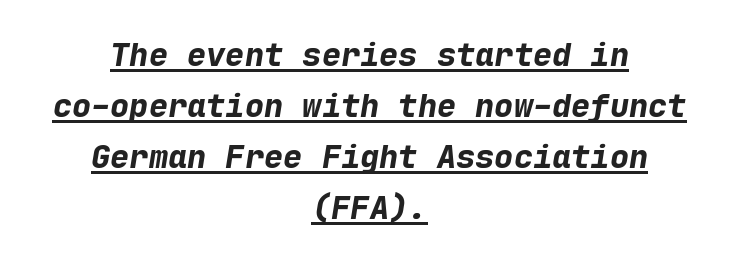
{"italic": "yes", "lean": "right", "slant_degrees": 9, "bold": "yes", "weight": "bold", "width": "normal", "stroke_contrast": "low", "x_height": "medium", "monospaced": "yes", "underline": "yes", "align": "center", "line_spacing": "normal", "line_spacing_ratio": 1.59, "letter_spacing": "normal", "letter_spacing_em": 0.0, "glyph_px": 32}
